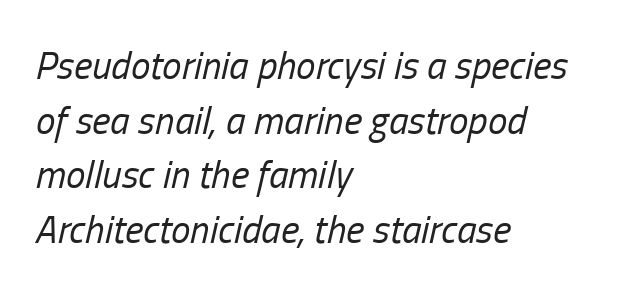
The glyphs are unaccompanied by any horizontal stroke below them. Is the block centered? No — it sits flush against the left margin. The designer left line spacing at the default. The typography opts for an oblique posture over an upright one. Think of a printed novel: that variable character pitch is what you see here.
